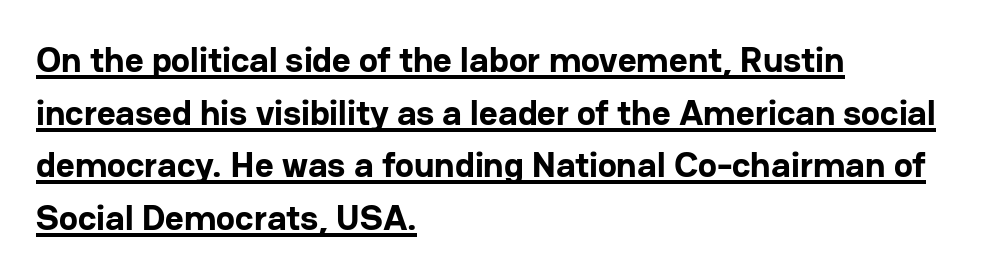
Q: Is the text bold? A: Yes.
Q: Is the text italic (slanted)? A: No, it is upright.
Q: Is the typeface a serif or a sans-serif typeface? A: Sans-serif.
Q: Is the text underlined? A: Yes.
Q: How is the paragraph aligned? A: Left-aligned.
Q: Is the spacing between letters normal or unusually wide? A: Normal.
Q: Is the spacing between lines tight, normal or loose? A: Normal.
Q: Width (condensed, normal, or wide)? A: Normal.
Q: Stroke contrast? A: Low.
Q: x-height? A: Medium.
Q: Monospaced? A: No.
